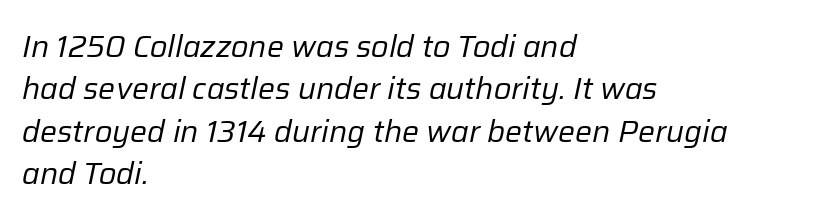
Visually the block forms a straight wall on the left and a jagged coastline on the right. Character widths vary here, with narrow letters taking less room than wide ones. The strokes are not fattened; the text isn't bold. Words float on clear page, feet unadorned. Observe the ordinary spacing: letters are neighbours, not strangers.
